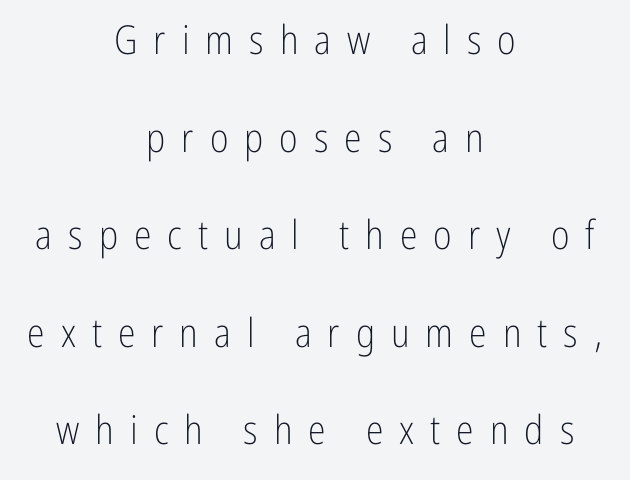
In terms of letterspacing, this is a distinctly airy, spread setting. Vertical strokes here are truly vertical. Each new line begins a long way beneath the previous one. Plain, unruled lines of type.
